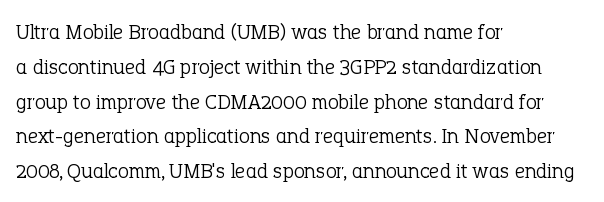
Q: Is the text bold? A: No.
Q: Is the text italic (slanted)? A: No, it is upright.
Q: Is the text underlined? A: No.
Q: How is the paragraph aligned? A: Left-aligned.
Q: Is the spacing between letters normal or unusually wide? A: Normal.
Q: Is the spacing between lines tight, normal or loose? A: Normal.
